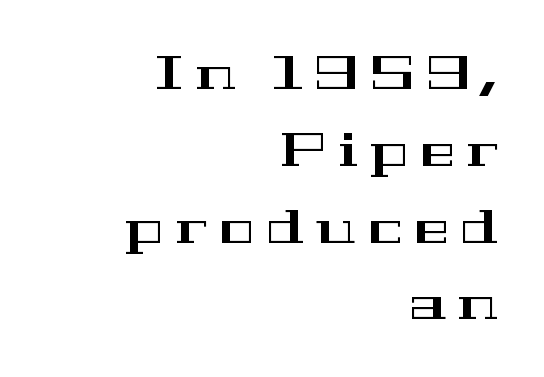
You can tell from the footed stems that serif type was used. Observe the wide spacing: letters keep a clear distance from each other. Leading matches the norm, producing a regular column. These lines are set flush right with a ragged left edge. Words float on clear page, feet unadorned.
